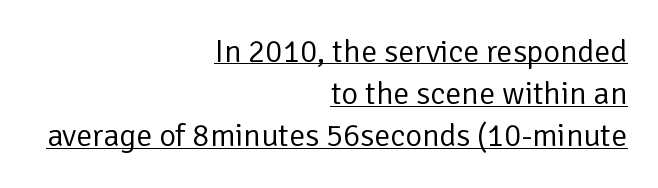
Q: Is the text bold? A: No.
Q: Is the text italic (slanted)? A: No, it is upright.
Q: Is the typeface a serif or a sans-serif typeface? A: Sans-serif.
Q: Is the text underlined? A: Yes.
Q: How is the paragraph aligned? A: Right-aligned.
Q: Is the spacing between letters normal or unusually wide? A: Normal.
Q: Is the spacing between lines tight, normal or loose? A: Normal.
Q: Width (condensed, normal, or wide)? A: Normal.
Q: Stroke contrast? A: Low.
Q: x-height? A: Medium.
Q: Monospaced? A: No.
